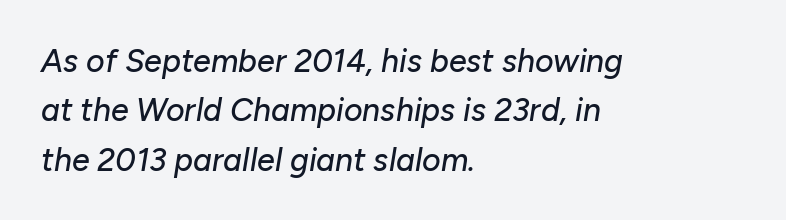
This sample has the flowing, uneven cadence of proportional lettering. The type is set solid horizontally, with unmodified tracking. The specimen reads as italic at a glance. The rag falls on the right side of this text block. The glyphs are unaccompanied by any horizontal stroke below them. The designer left line spacing at the default.
